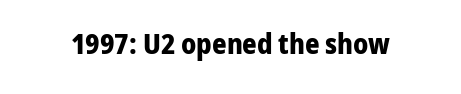
The image shows 28 px bold sans-serif type, upright; set normal letter spacing, not underlined; low stroke contrast and a medium x-height.
